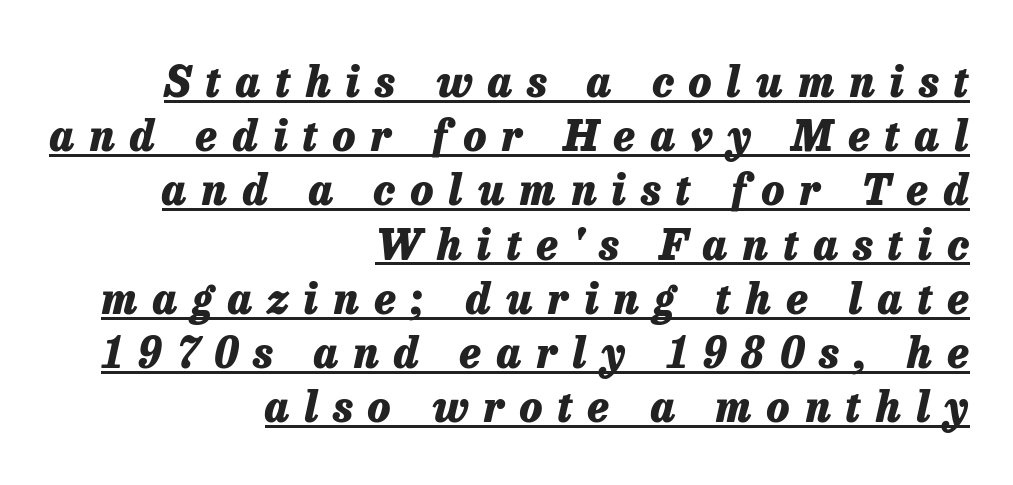
Bold? Absolutely — the strokes are thick and heavy. The passage shown is typed in a proportional face where columns would drift. Short note: letters widely spaced. Yep, that's italic — everything's leaning. If you drew a ruler down the right edge, every line would touch it.
